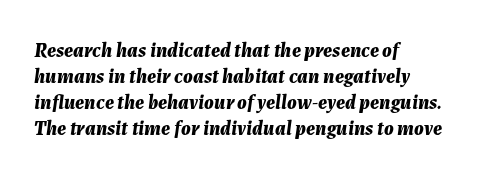
The image shows 20 px bold type, italic (leaning right); set left-aligned, normal line spacing (1.3x), normal letter spacing, not underlined.
